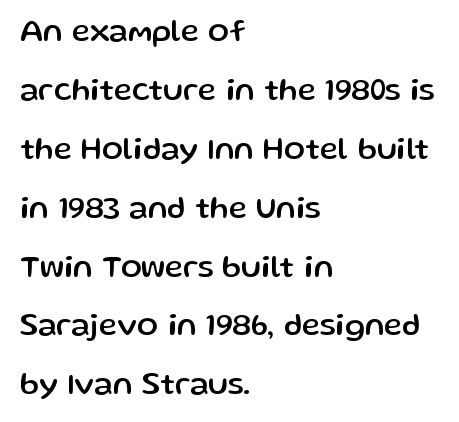
The image shows 31 px sans-serif type, upright; set left-aligned, loose line spacing (1.9x), normal letter spacing, not underlined; low stroke contrast and a medium x-height.
